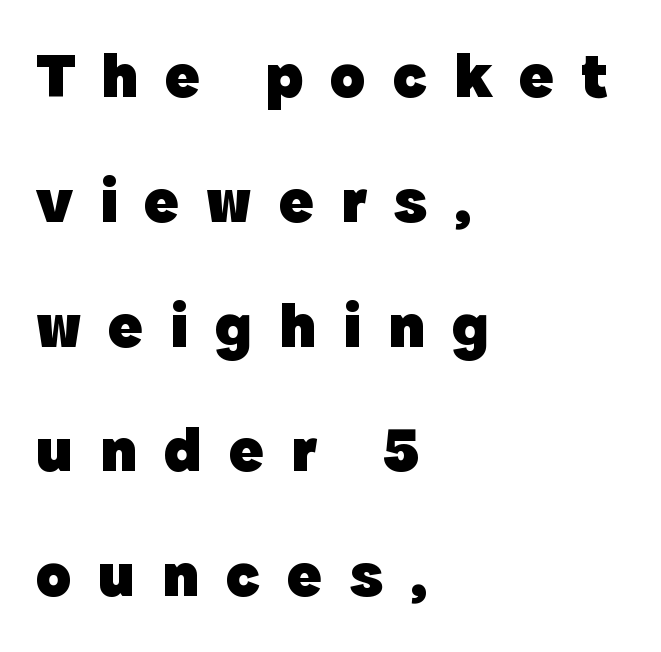
The image shows 65 px heavy sans-serif type, upright; set left-aligned, loose line spacing (1.92x), unusually wide letter spacing (+0.41 em), not underlined; a medium x-height.
